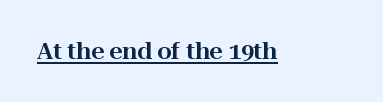
Q: Is the text italic (slanted)? A: No, it is upright.
Q: Is the text underlined? A: Yes.
Q: Is the spacing between letters normal or unusually wide? A: Normal.
